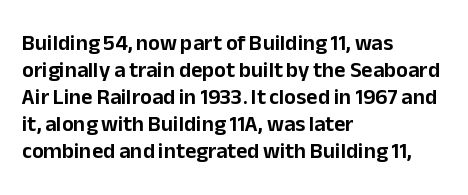
{"italic": "no", "underline": "no", "align": "left", "line_spacing_ratio": 1.23, "letter_spacing": "normal", "letter_spacing_em": 0.0, "glyph_px": 22}
